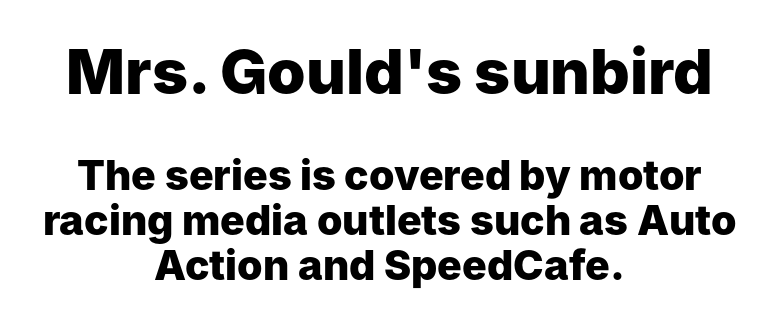
{"serif": "no", "italic": "no", "bold": "yes", "weight": "heavy", "width": "normal", "stroke_contrast": "low", "x_height": "medium", "monospaced": "no", "underline": "no", "align": "center", "line_spacing": "tight", "line_spacing_ratio": 1.09, "letter_spacing": "normal", "letter_spacing_em": 0.0, "larger_block": "first", "size_ratio": 1.51, "glyph_px": 62}
